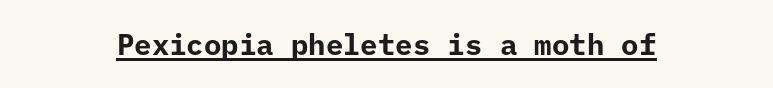
The image shows 29 px bold sans-serif type, upright, monospaced; set centered, normal letter spacing, underlined; low stroke contrast and a medium x-height.
